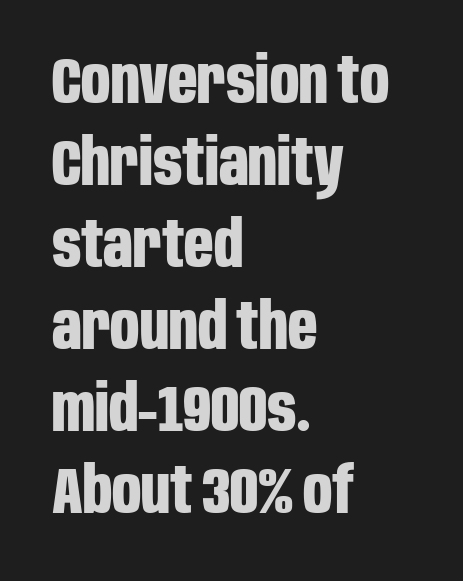
{"serif": "no", "italic": "no", "bold": "yes", "weight": "bold", "width": "condensed", "stroke_contrast": "low", "x_height": "large", "monospaced": "no", "underline": "no", "align": "left", "line_spacing": "normal", "line_spacing_ratio": 1.28, "letter_spacing": "normal", "letter_spacing_em": 0.0, "glyph_px": 64}
